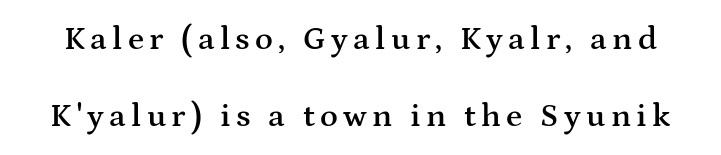
The image shows 33 px semibold, wide serif type, upright; set loose line spacing (2.33x), not underlined; medium stroke contrast and a medium x-height.
